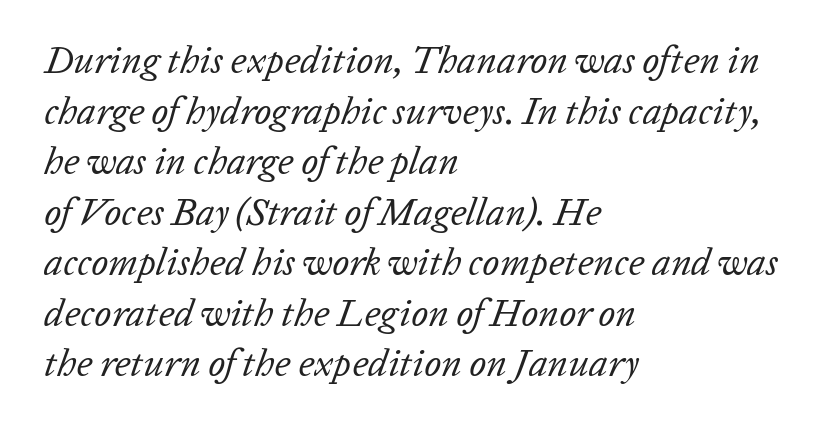
Q: Is the text bold? A: No.
Q: Is the text italic (slanted)? A: Yes, it leans right by about 20 degrees.
Q: Is the text underlined? A: No.
Q: How is the paragraph aligned? A: Left-aligned.
Q: Is the spacing between letters normal or unusually wide? A: Normal.
Q: Is the spacing between lines tight, normal or loose? A: Normal.
Q: Width (condensed, normal, or wide)? A: Normal.
Q: Stroke contrast? A: Low.
Q: x-height? A: Medium.
Q: Monospaced? A: No.
